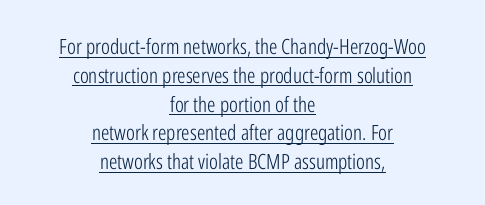
Q: Is the text bold? A: No.
Q: Is the text italic (slanted)? A: No, it is upright.
Q: Is the text underlined? A: Yes.
Q: How is the paragraph aligned? A: Centered.
Q: Is the spacing between letters normal or unusually wide? A: Normal.
Q: Is the spacing between lines tight, normal or loose? A: Normal.
